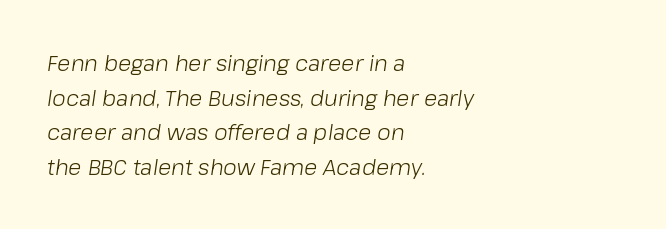
{"italic": "yes", "lean": "right", "slant_degrees": 8, "bold": "no", "underline": "no", "align": "left", "line_spacing": "normal", "line_spacing_ratio": 1.57, "letter_spacing": "normal", "letter_spacing_em": 0.0, "glyph_px": 22}
